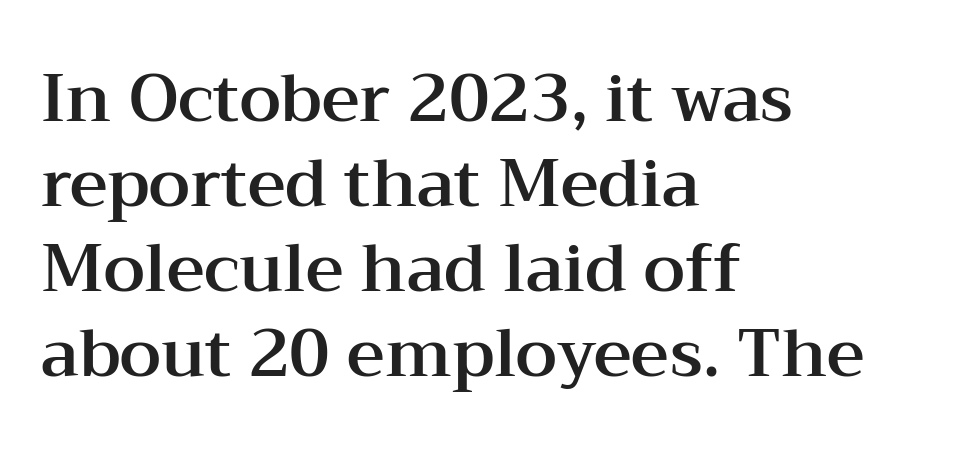
Glance below the letters and you will spot only blank space. A roman cut, with each character standing at attention. Stroke terminals: seriffed. The letters advance in unequal steps, a hallmark of proportional type.
